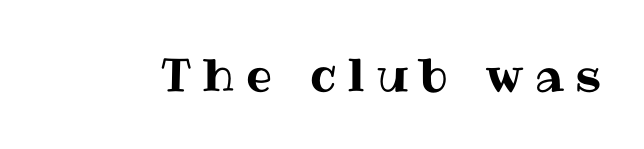
Display-style spreading of the glyphs; the letterfit is very open. Proportional: the letters do not fall into vertical columns. This rendering features lettering with no underline. Posture: vertical.
